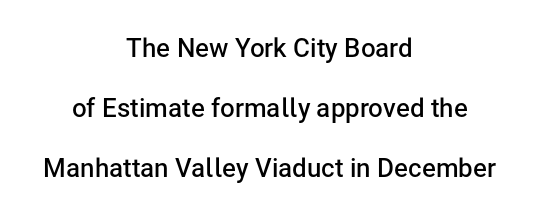
The gaps between neighbouring characters are ordinary and unremarkable. Summary of vertical rhythm: relaxed, with wide interline spacing. Stems and bowls a touch heavier than normal — semibold. Plain, unruled lines of type.
